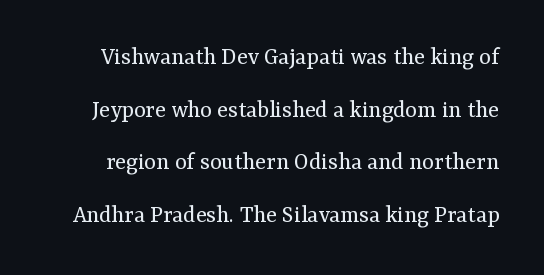
{"italic": "no", "bold": "no", "underline": "no", "line_spacing": "loose", "line_spacing_ratio": 2.11, "letter_spacing": "normal", "letter_spacing_em": 0.0, "glyph_px": 25}
